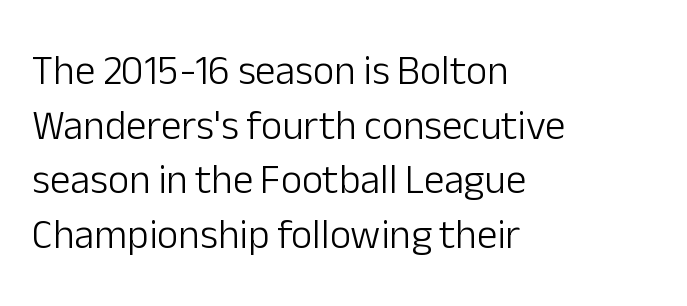
{"serif": "no", "italic": "no", "bold": "no", "weight": "light", "width": "normal", "stroke_contrast": "low", "x_height": "medium", "monospaced": "no", "underline": "no", "align": "left", "line_spacing": "normal", "line_spacing_ratio": 1.33, "letter_spacing": "normal", "letter_spacing_em": 0.0, "glyph_px": 41}
